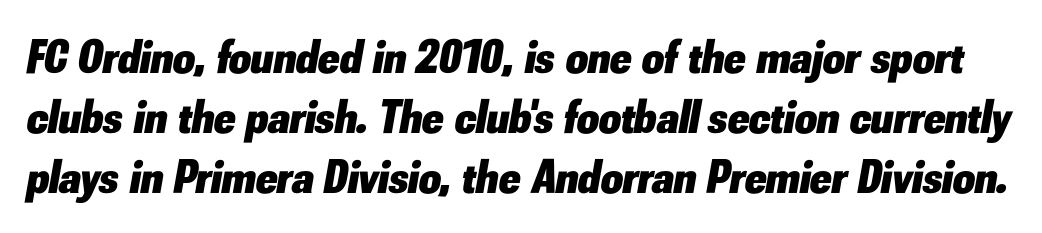
Weight: bold. The passage shown is typed in a proportional face where columns would drift. Looking at the ascenders, they clearly lean. This sample keeps an unexceptional amount of space between lines.
